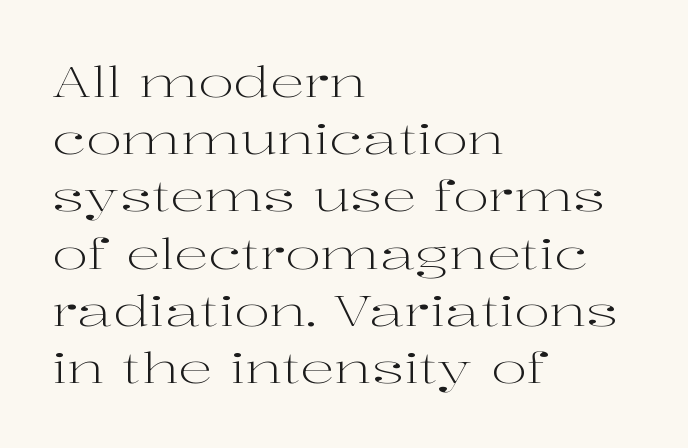
Q: Is the text bold? A: No.
Q: Is the text italic (slanted)? A: No, it is upright.
Q: Is the typeface a serif or a sans-serif typeface? A: Serif.
Q: Is the text underlined? A: No.
Q: How is the paragraph aligned? A: Left-aligned.
Q: Is the spacing between letters normal or unusually wide? A: Normal.
Q: Is the spacing between lines tight, normal or loose? A: Normal.
Q: Width (condensed, normal, or wide)? A: Wide.
Q: Stroke contrast? A: High.
Q: x-height? A: Medium.
Q: Monospaced? A: No.
